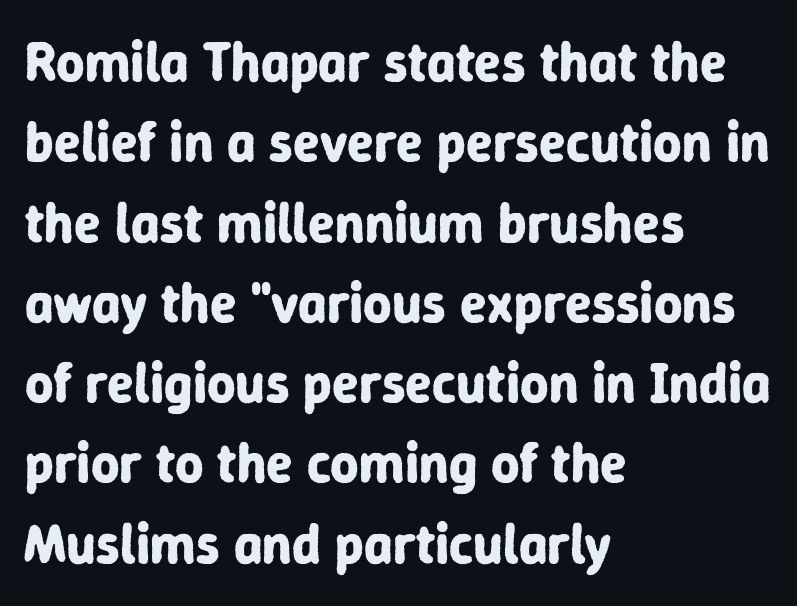
Here the glyphs are tracked normally, forming tight word shapes. The characters display no serif detailing; their extremities are plain. Here the designer chose a conventional face with non-uniform glyph widths. Reading down the column, the eye jumps a familiar distance to each next line. This rendering features lettering with no underline.
